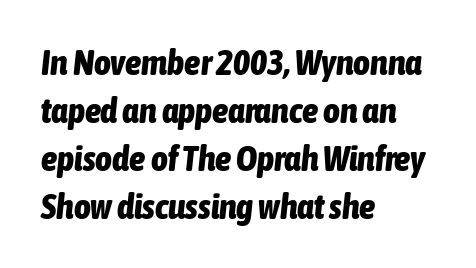
{"italic": "yes", "lean": "right", "slant_degrees": 6, "bold": "yes", "weight": "bold", "width": "condensed", "stroke_contrast": "low", "x_height": "medium", "monospaced": "no", "underline": "no", "align": "left", "line_spacing": "normal", "line_spacing_ratio": 1.33, "letter_spacing": "normal", "letter_spacing_em": 0.0, "glyph_px": 36}
